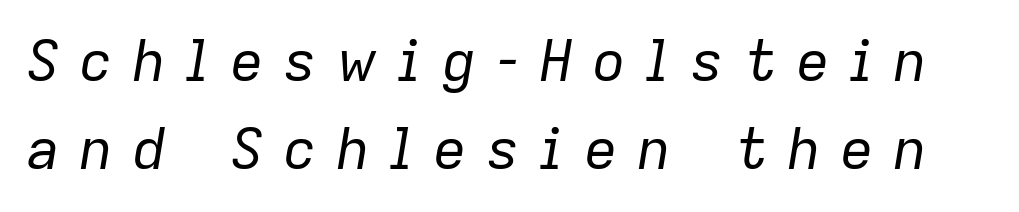
The image shows 57 px regular-weight type, italic (leaning right); set normal line spacing (1.54x), unusually wide letter spacing (+0.33 em), not underlined; low stroke contrast and a medium x-height.
